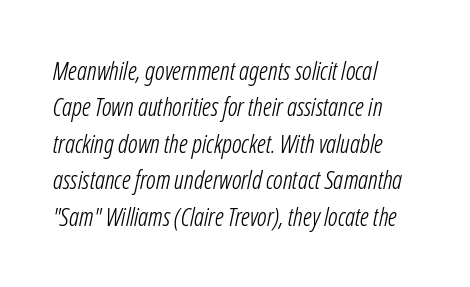
Stem width sits at or under what a default text font uses. Designer's note — italics engaged. The glyphs are unaccompanied by any horizontal stroke below them. A classic flush-left, rag-right setting is used for this passage. The designer left line spacing at the default. This sample uses plain, unmodified letter spacing.
